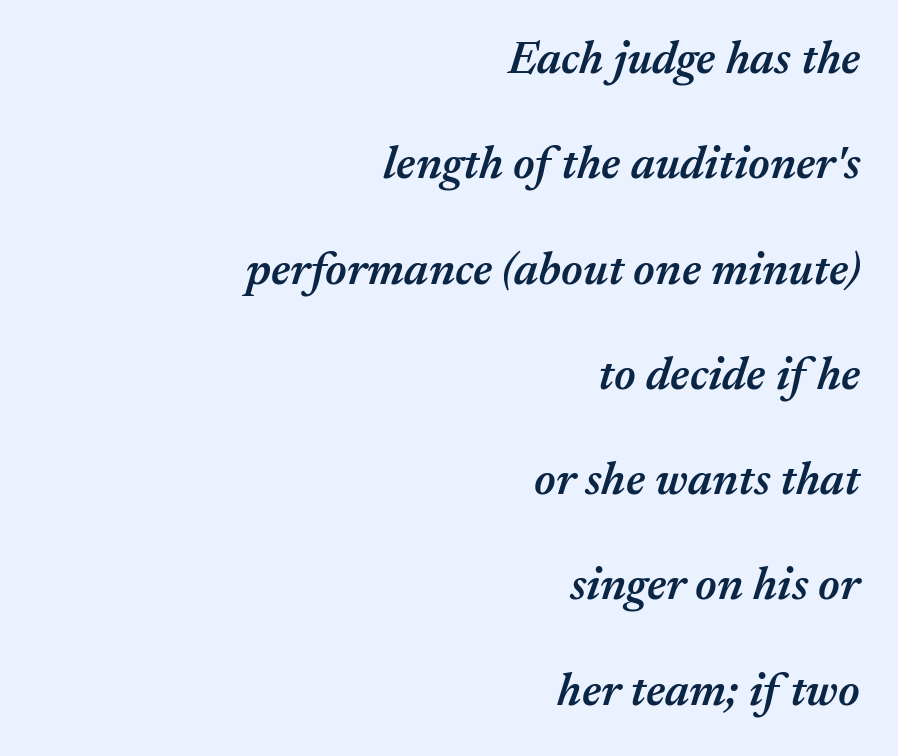
The image shows 47 px semibold type, italic (leaning right); set right-aligned, loose line spacing (2.24x), normal letter spacing, not underlined; medium stroke contrast and a medium x-height.
